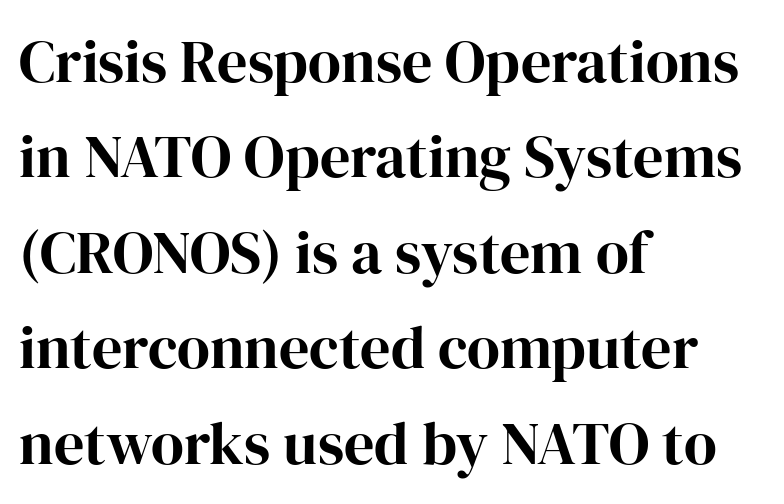
Words float on clear page, feet unadorned. A student would call this left alignment; a typographer would say flush left, rag right. The font family rendered here belongs to the serif group. Is the letter spacing exaggerated? No — it looks like the ordinary default. Is there much room between lines? A standard amount, neither cramped nor airy.
